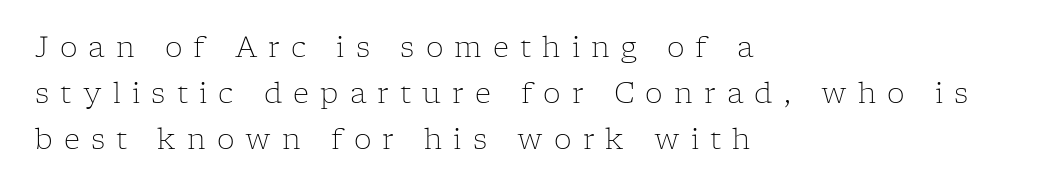
Q: Is the text bold? A: No.
Q: Is the text italic (slanted)? A: No, it is upright.
Q: Is the typeface a serif or a sans-serif typeface? A: Serif.
Q: Is the text underlined? A: No.
Q: How is the paragraph aligned? A: Left-aligned.
Q: Is the spacing between letters normal or unusually wide? A: Unusually wide.
Q: Is the spacing between lines tight, normal or loose? A: Normal.
Q: Width (condensed, normal, or wide)? A: Normal.
Q: Stroke contrast? A: Low.
Q: x-height? A: Medium.
Q: Monospaced? A: No.
